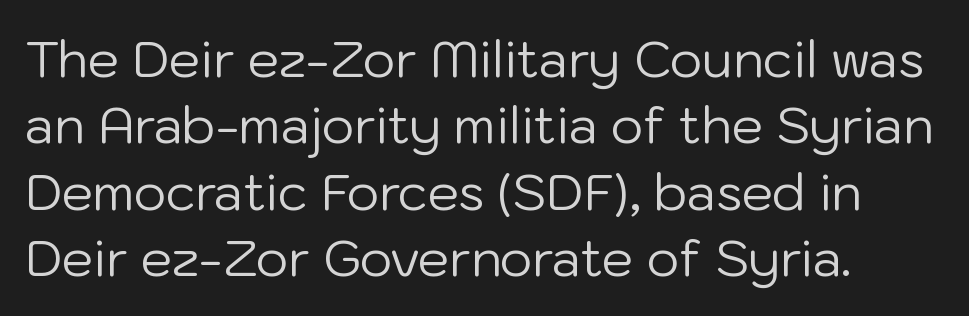
In terms of letterspacing, this is plain default setting. Note the varied advance widths — an 'i' is clearly narrower than an 'm'. The rendering shows plain stroke endings on the letterforms — a sans-serif design. Stroke mass is kept to a normal reading level or below. Honestly, there is no underline to notice here at all.
